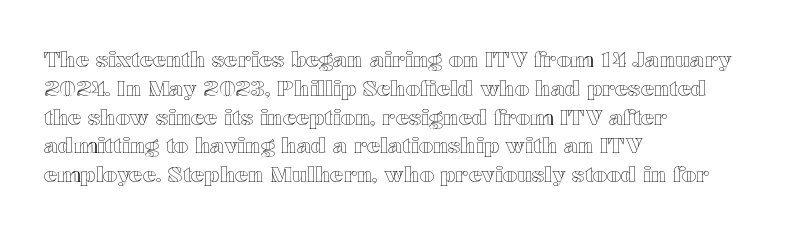
Q: Is the text italic (slanted)? A: No, it is upright.
Q: Is the text underlined? A: No.
Q: How is the paragraph aligned? A: Left-aligned.
Q: Is the spacing between letters normal or unusually wide? A: Normal.
Q: Is the spacing between lines tight, normal or loose? A: Normal.
